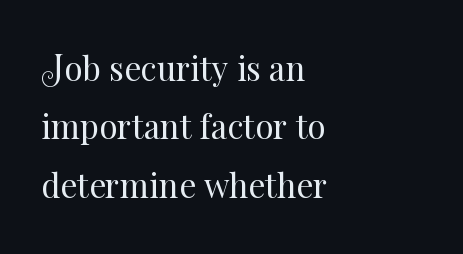
Q: Is the text bold? A: No.
Q: Is the text italic (slanted)? A: No, it is upright.
Q: Is the text underlined? A: No.
Q: How is the paragraph aligned? A: Left-aligned.
Q: Is the spacing between letters normal or unusually wide? A: Normal.
Q: Width (condensed, normal, or wide)? A: Normal.
Q: Stroke contrast? A: Medium.
Q: x-height? A: Small.
Q: Monospaced? A: No.
